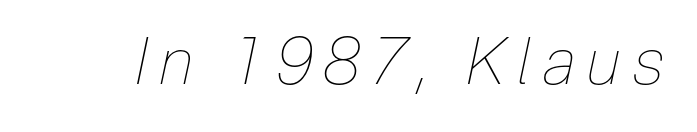
The image shows 65 px thin, condensed type, italic (leaning right); set not underlined; low stroke contrast and a medium x-height.
